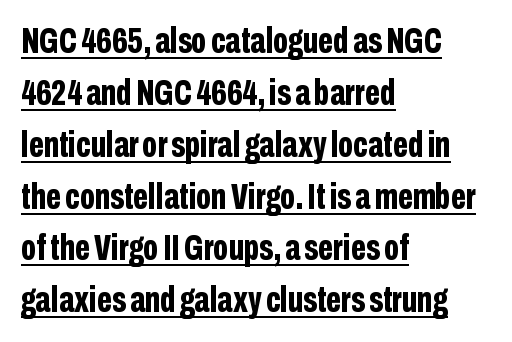
{"serif": "no", "italic": "no", "bold": "yes", "weight": "bold", "width": "condensed", "stroke_contrast": "low", "x_height": "medium", "monospaced": "no", "underline": "yes", "align": "left", "line_spacing": "normal", "line_spacing_ratio": 1.44, "letter_spacing": "normal", "letter_spacing_em": 0.0, "glyph_px": 36}
